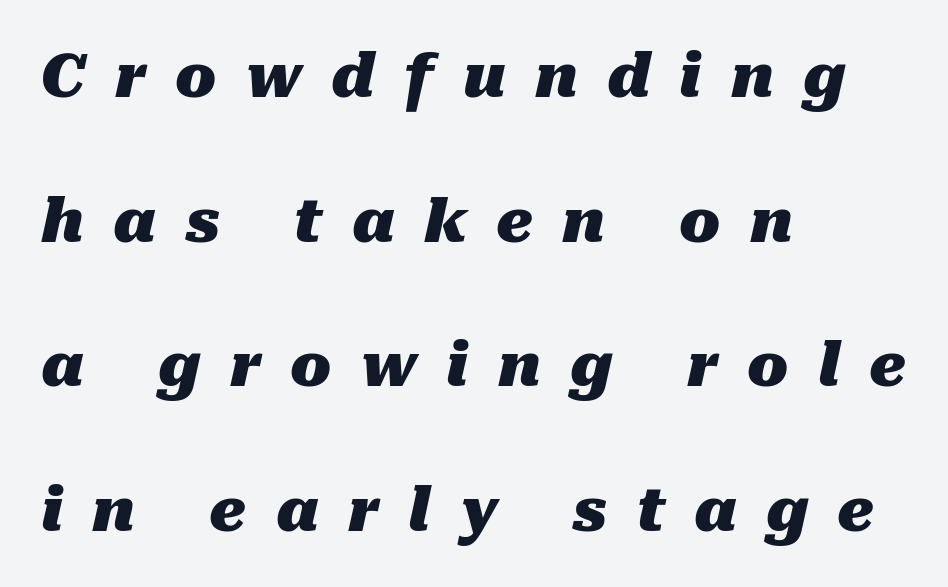
{"italic": "yes", "lean": "right", "slant_degrees": 10, "bold": "yes", "weight": "heavy", "width": "normal", "stroke_contrast": "medium", "x_height": "medium", "monospaced": "no", "underline": "no", "align": "left", "line_spacing": "loose", "line_spacing_ratio": 2.41, "letter_spacing": "wide", "letter_spacing_em": 0.49, "glyph_px": 60}
